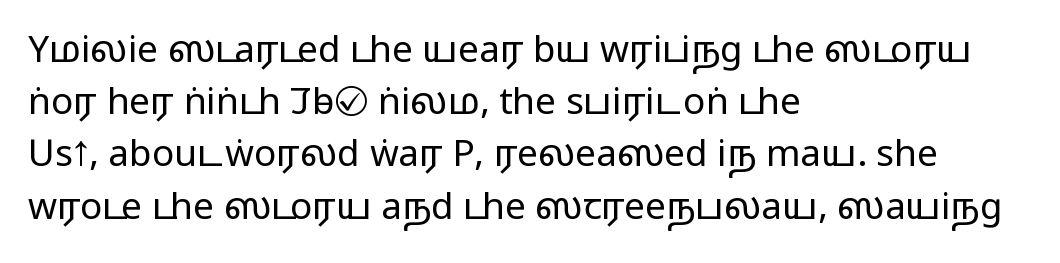
Q: Is the text bold? A: No.
Q: Is the text italic (slanted)? A: No, it is upright.
Q: Is the typeface a serif or a sans-serif typeface? A: Sans-serif.
Q: Is the text underlined? A: No.
Q: How is the paragraph aligned? A: Left-aligned.
Q: Is the spacing between letters normal or unusually wide? A: Normal.
Q: Is the spacing between lines tight, normal or loose? A: Normal.
Q: Width (condensed, normal, or wide)? A: Wide.
Q: Stroke contrast? A: Low.
Q: x-height? A: Medium.
Q: Monospaced? A: No.
